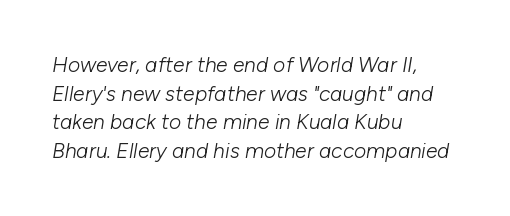
The image shows 21 px text type, italic (leaning right); set left-aligned, normal line spacing (1.36x), normal letter spacing, not underlined.
